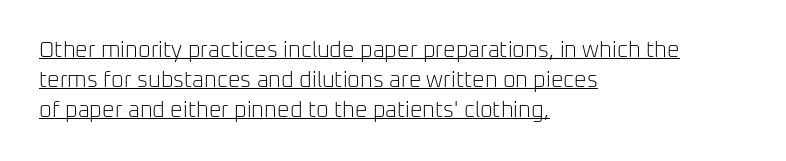
The image shows 22 px text type, upright; set left-aligned, normal line spacing (1.36x), normal letter spacing, underlined.
